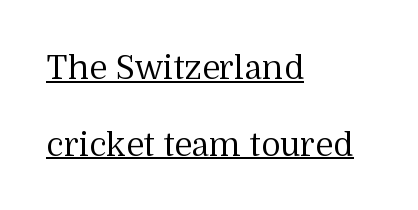
Q: Is the text bold? A: No.
Q: Is the text italic (slanted)? A: No, it is upright.
Q: Is the typeface a serif or a sans-serif typeface? A: Serif.
Q: Is the text underlined? A: Yes.
Q: How is the paragraph aligned? A: Left-aligned.
Q: Is the spacing between letters normal or unusually wide? A: Normal.
Q: Is the spacing between lines tight, normal or loose? A: Loose.
Q: Width (condensed, normal, or wide)? A: Normal.
Q: Stroke contrast? A: Medium.
Q: x-height? A: Medium.
Q: Monospaced? A: No.
